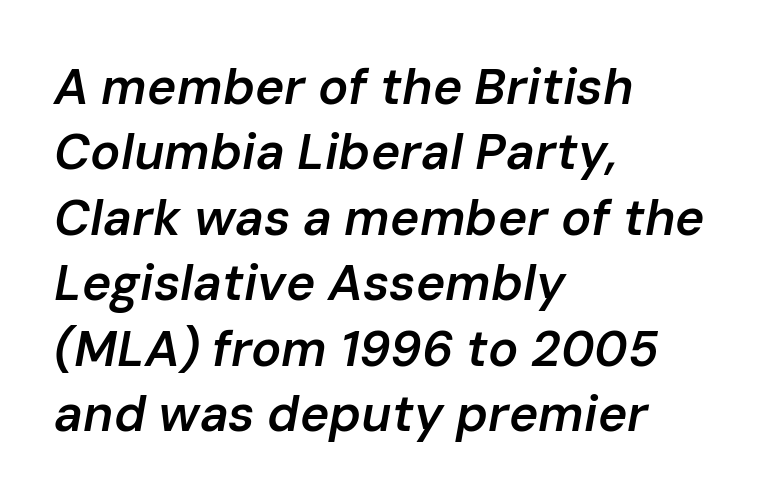
{"italic": "yes", "lean": "right", "slant_degrees": 10, "bold": "semi", "weight": "semibold", "width": "normal", "stroke_contrast": "low", "x_height": "medium", "monospaced": "no", "underline": "no", "align": "left", "line_spacing": "normal", "line_spacing_ratio": 1.31, "letter_spacing": "normal", "letter_spacing_em": 0.0, "glyph_px": 50}
